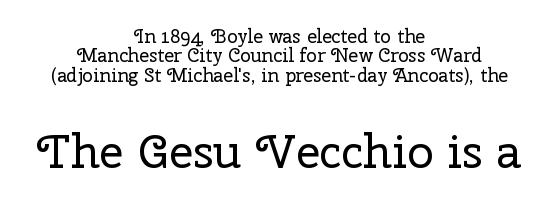
Q: Is the text bold? A: No.
Q: Is the text italic (slanted)? A: No, it is upright.
Q: Is the typeface a serif or a sans-serif typeface? A: Serif.
Q: Is the text underlined? A: No.
Q: How is the paragraph aligned? A: Centered.
Q: Is the spacing between letters normal or unusually wide? A: Normal.
Q: Is the spacing between lines tight, normal or loose? A: Tight.
Q: Which block of text is set in a larger size, the first (top) or the second (bottom)? A: The second (bottom) one.
Q: Width (condensed, normal, or wide)? A: Normal.
Q: Stroke contrast? A: Low.
Q: x-height? A: Medium.
Q: Monospaced? A: No.
